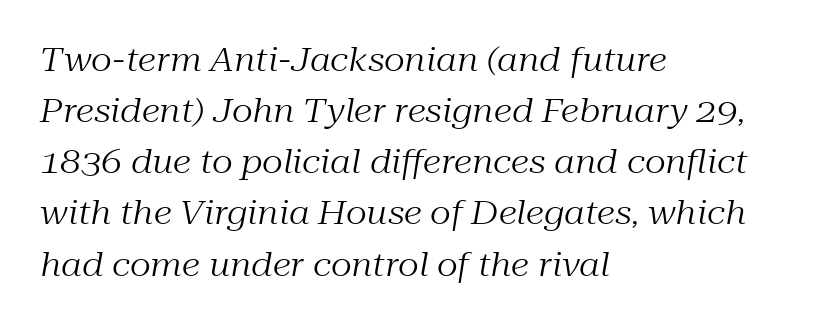
The image shows 33 px regular-weight serif type, italic (leaning right); set left-aligned, normal line spacing (1.55x), normal letter spacing, not underlined; medium stroke contrast and a medium x-height.
